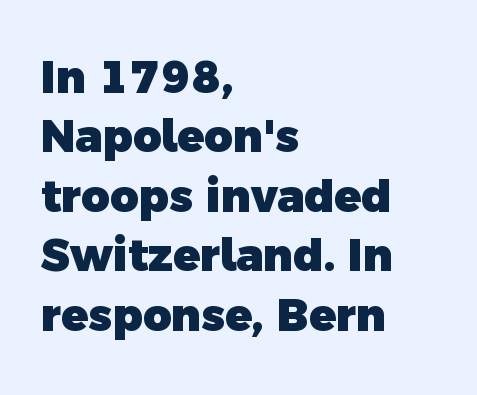
The rendering uses a moderate line-height, typical for paragraphs. Glance below the letters and you will spot only blank space. Are there feet on the stems? There aren't — it's a sans. Looks like regular typesetting: each glyph gets only the width it needs.
